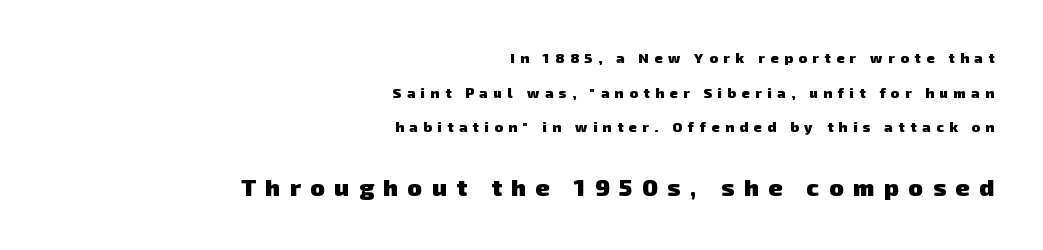
Q: Is the text bold? A: Yes.
Q: Is the text underlined? A: No.
Q: How is the paragraph aligned? A: Right-aligned.
Q: Is the spacing between letters normal or unusually wide? A: Unusually wide.
Q: Is the spacing between lines tight, normal or loose? A: Loose.
Q: Which block of text is set in a larger size, the first (top) or the second (bottom)? A: The second (bottom) one.
